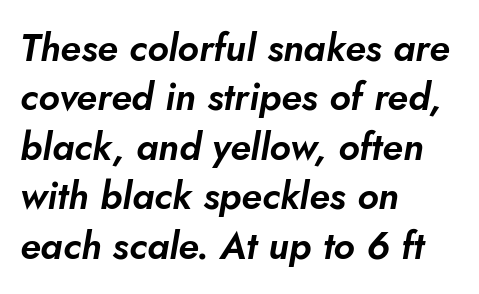
Q: Is the text italic (slanted)? A: Yes, it leans right by about 5 degrees.
Q: Is the text underlined? A: No.
Q: How is the paragraph aligned? A: Left-aligned.
Q: Is the spacing between letters normal or unusually wide? A: Normal.
Q: Is the spacing between lines tight, normal or loose? A: Normal.
Q: Width (condensed, normal, or wide)? A: Normal.
Q: Stroke contrast? A: Low.
Q: x-height? A: Small.
Q: Monospaced? A: No.
